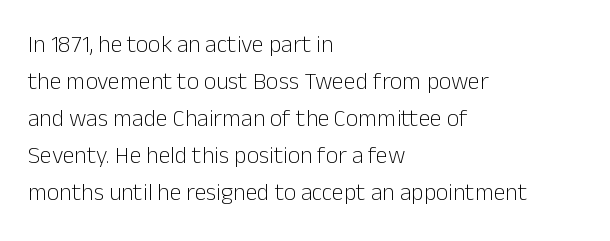
{"italic": "no", "bold": "no", "underline": "no", "align": "left", "line_spacing": "normal", "line_spacing_ratio": 1.54, "letter_spacing": "normal", "letter_spacing_em": 0.0, "glyph_px": 24}
